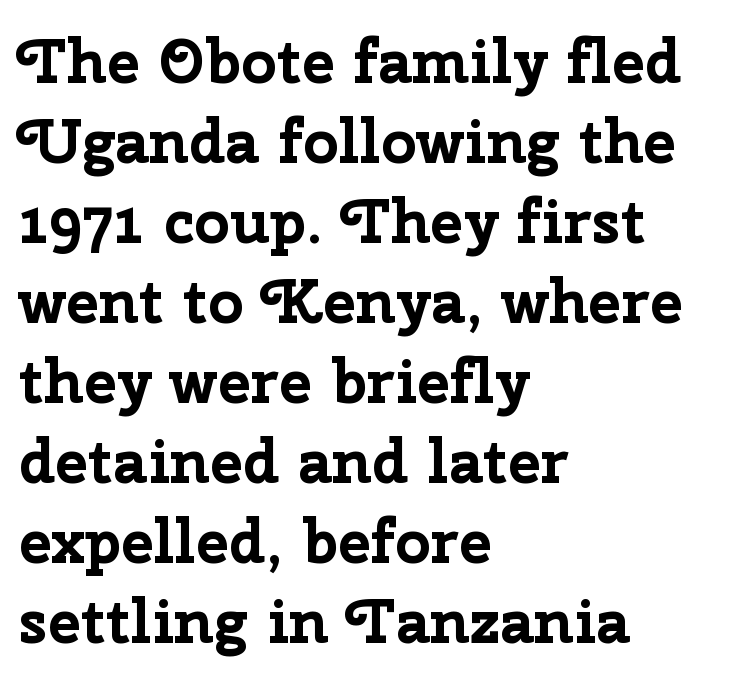
Horizontally, the lines are justified to the leading edge only. The glyphs have the mass of a bold cut. The specimen reads as upright at a glance. Line spacing here is normal.
